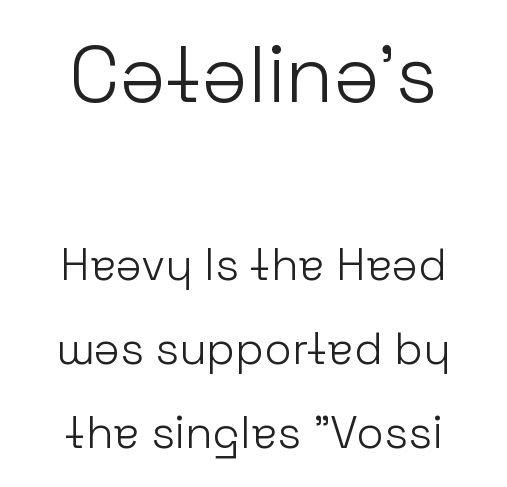
Q: Is the text bold? A: No.
Q: Is the text italic (slanted)? A: No, it is upright.
Q: Is the typeface a serif or a sans-serif typeface? A: Sans-serif.
Q: Is the text underlined? A: No.
Q: How is the paragraph aligned? A: Centered.
Q: Is the spacing between letters normal or unusually wide? A: Normal.
Q: Which block of text is set in a larger size, the first (top) or the second (bottom)? A: The first (top) one.
Q: Width (condensed, normal, or wide)? A: Normal.
Q: Stroke contrast? A: Low.
Q: x-height? A: Medium.
Q: Monospaced? A: No.
